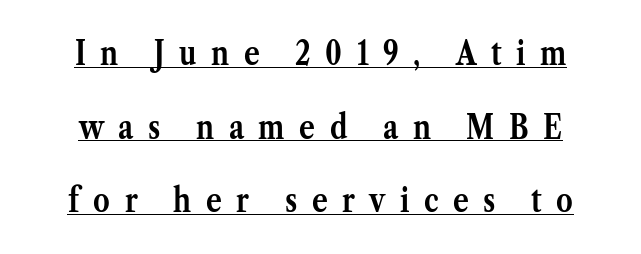
{"serif": "yes", "italic": "no", "bold": "yes", "weight": "semibold", "width": "normal", "stroke_contrast": "medium", "x_height": "medium", "monospaced": "no", "underline": "yes", "line_spacing": "loose", "line_spacing_ratio": 2.23, "letter_spacing": "wide", "letter_spacing_em": 0.44, "glyph_px": 33}
